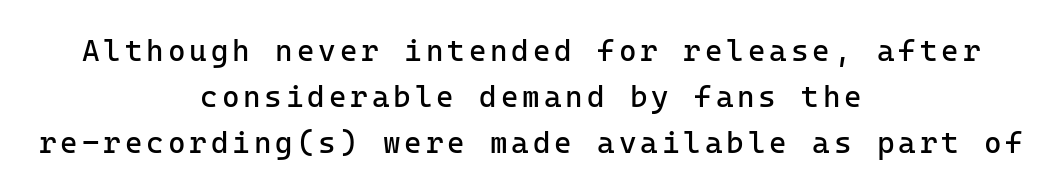
The image shows 30 px regular-weight sans-serif type, upright; set centered, normal line spacing (1.53x), not underlined; low stroke contrast and a medium x-height.
